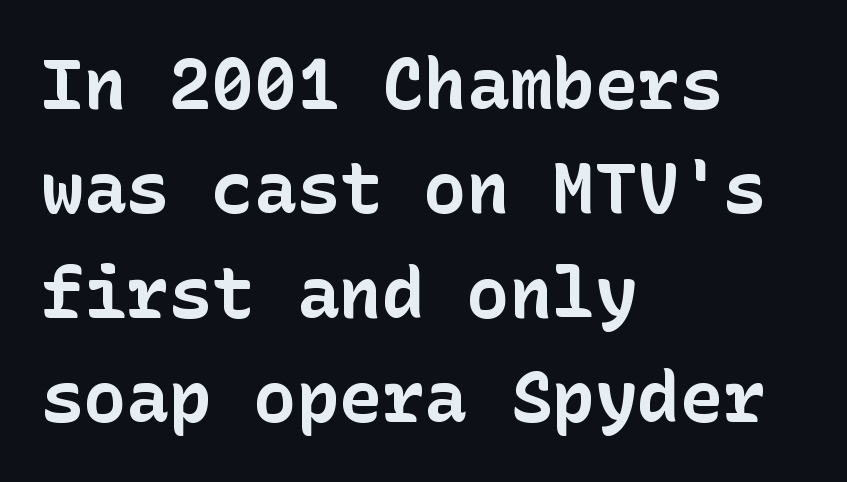
{"serif": "no", "italic": "no", "bold": "yes", "weight": "bold", "width": "normal", "stroke_contrast": "low", "x_height": "medium", "underline": "no", "align": "left", "line_spacing": "normal", "line_spacing_ratio": 1.47, "letter_spacing": "normal", "letter_spacing_em": 0.0, "glyph_px": 71}
